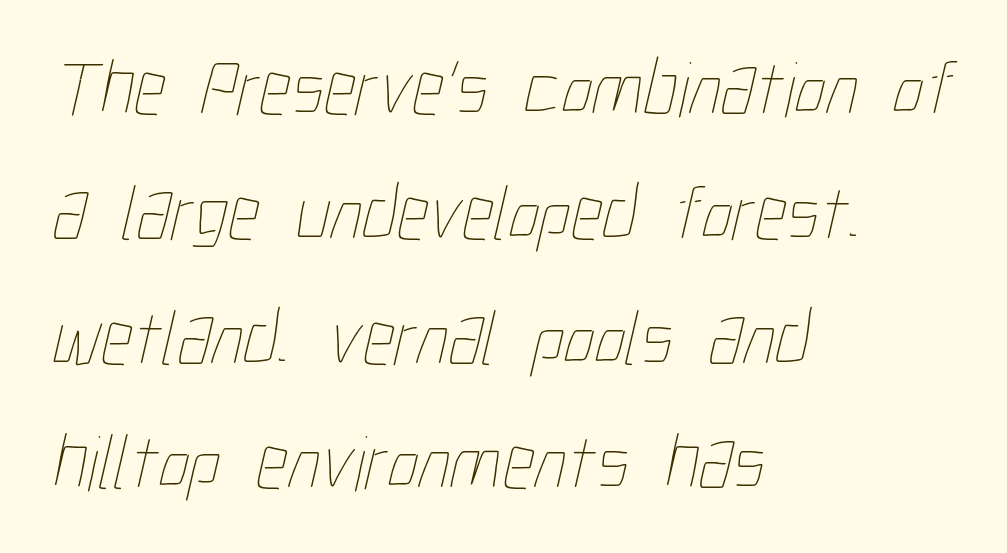
{"bold": "no", "weight": "thin", "width": "condensed", "stroke_contrast": "low", "x_height": "medium", "monospaced": "no", "underline": "no", "align": "left", "line_spacing": "normal", "line_spacing_ratio": 1.58, "letter_spacing": "normal", "letter_spacing_em": 0.0, "glyph_px": 79}
